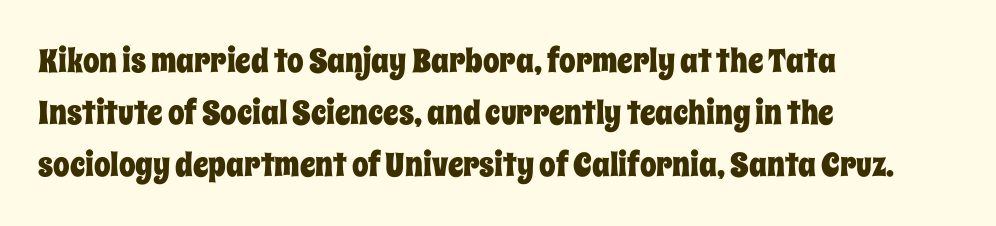
The image shows 33 px condensed type, upright; set left-aligned, normal line spacing (1.57x), normal letter spacing, not underlined; low stroke contrast and a large x-height.
